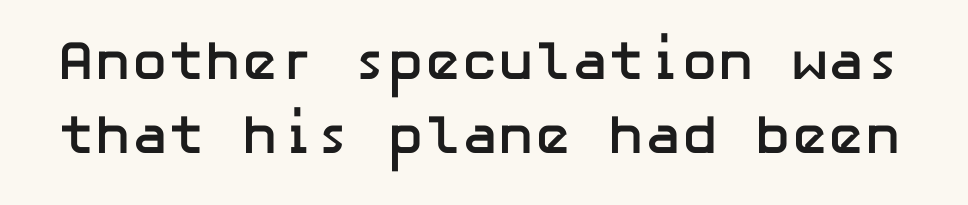
The image shows 55 px semibold sans-serif type, upright; set normal line spacing (1.35x), normal letter spacing, not underlined; low stroke contrast and a medium x-height.
